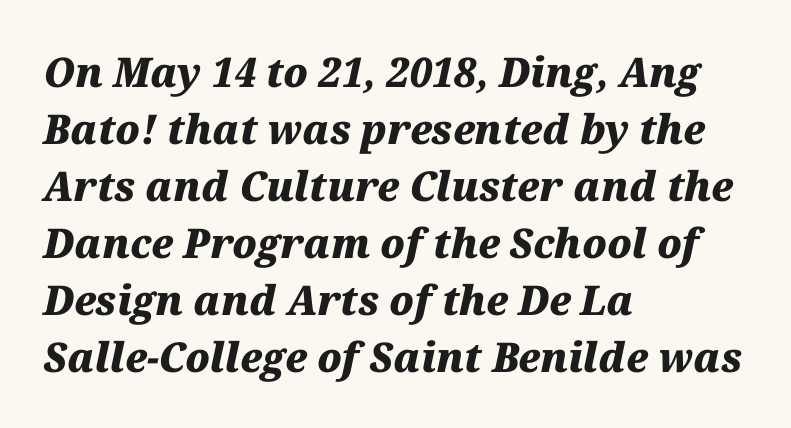
Is the type slanted? Yes — the strokes lean at a clear angle. The text block is weighted toward the left margin, trailing off unevenly rightward. Whoever set this chose a conventional vertical rhythm. The letters advance in unequal steps, a hallmark of proportional type. Anything drawn beneath the words? Only blank space. Chunky letters — that's bold for sure.
